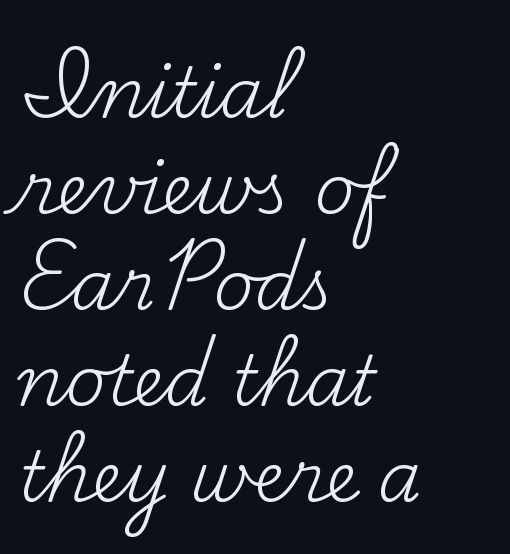
{"serif": "yes", "bold": "no", "weight": "regular", "width": "normal", "stroke_contrast": "medium", "x_height": "small", "monospaced": "no", "underline": "no", "align": "left", "line_spacing": "normal", "line_spacing_ratio": 1.37, "letter_spacing": "normal", "letter_spacing_em": 0.0, "glyph_px": 70}
